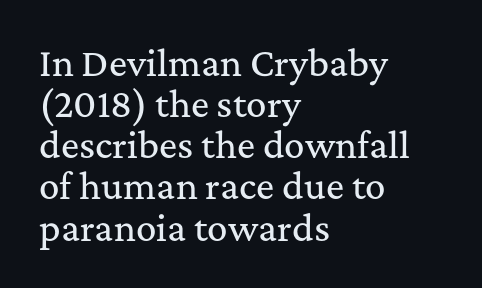
{"serif": "yes", "italic": "no", "width": "normal", "stroke_contrast": "medium", "x_height": "medium", "monospaced": "no", "underline": "no", "align": "left", "line_spacing_ratio": 1.21, "letter_spacing": "normal", "letter_spacing_em": 0.0, "glyph_px": 34}
